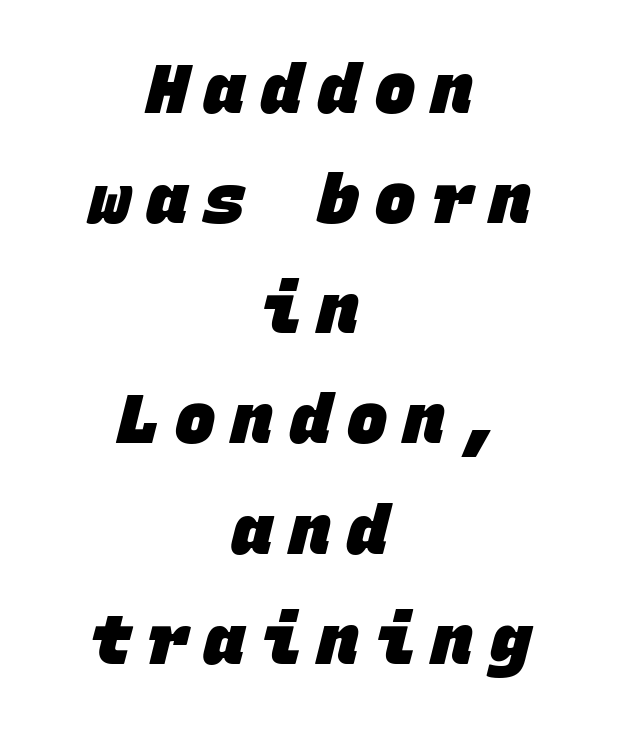
Q: Is the text bold? A: Yes.
Q: Is the typeface a serif or a sans-serif typeface? A: Sans-serif.
Q: Is the text underlined? A: No.
Q: How is the paragraph aligned? A: Centered.
Q: Is the spacing between letters normal or unusually wide? A: Unusually wide.
Q: Is the spacing between lines tight, normal or loose? A: Normal.
Q: Width (condensed, normal, or wide)? A: Normal.
Q: Stroke contrast? A: Low.
Q: x-height? A: Large.
Q: Monospaced? A: Yes.
